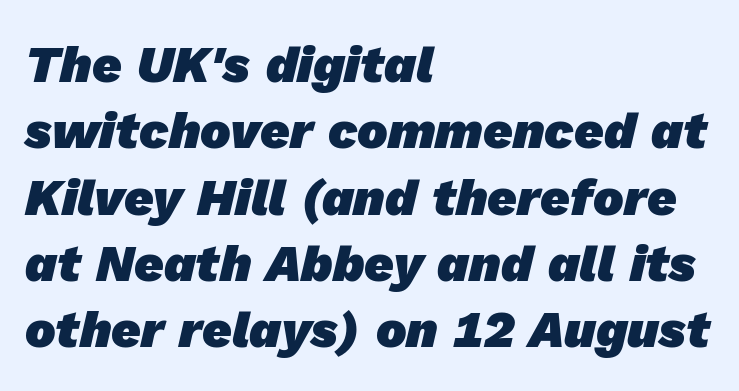
Evenly set lines give the paragraph a standard silhouette. One-word summary of the alignment: left. The rendering uses a bold face; every stroke is thick and dark. Letterform terminals end flat and unadorned throughout the passage.
